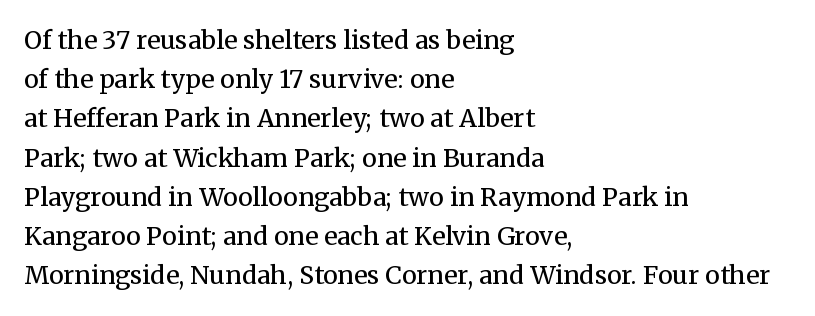
The image shows 25 px text type, upright; set left-aligned, normal line spacing (1.57x), normal letter spacing, not underlined.
